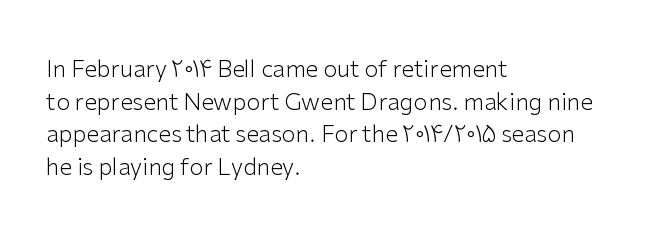
The image shows 23 px text type, upright; set left-aligned, normal line spacing (1.42x), normal letter spacing, not underlined.
